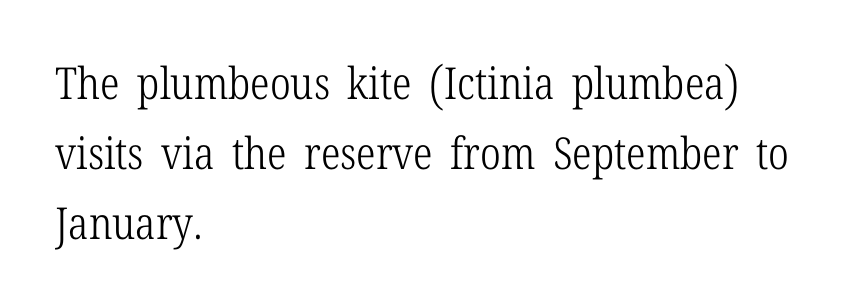
The strokes are not fattened; the text isn't bold. Designer's note — italics off, roman on. These lines are rendered in a variable-pitch font. The paragraph shown leans on its left margin. Here the glyphs are tracked normally, forming tight word shapes.
